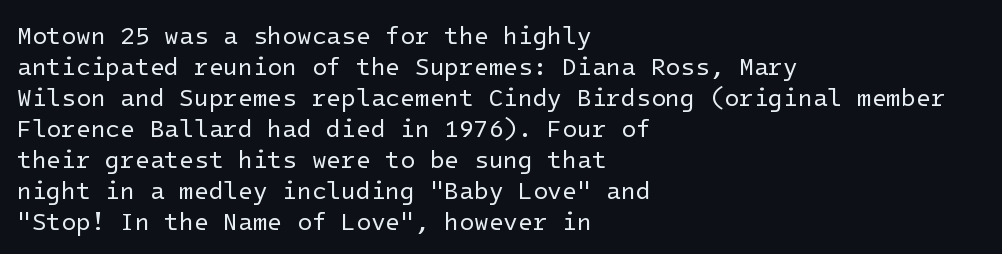
The image shows 24 px text type, upright; set left-aligned, normal line spacing (1.29x), normal letter spacing, not underlined.
